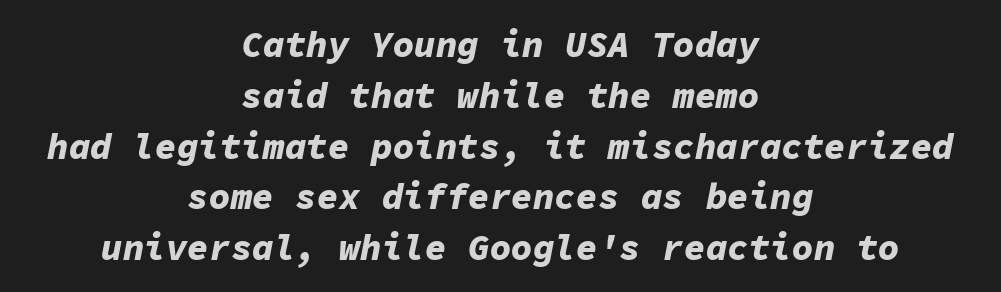
The image shows 36 px bold type, italic (leaning right), monospaced; set centered, normal line spacing (1.41x), normal letter spacing, not underlined; low stroke contrast and a medium x-height.
